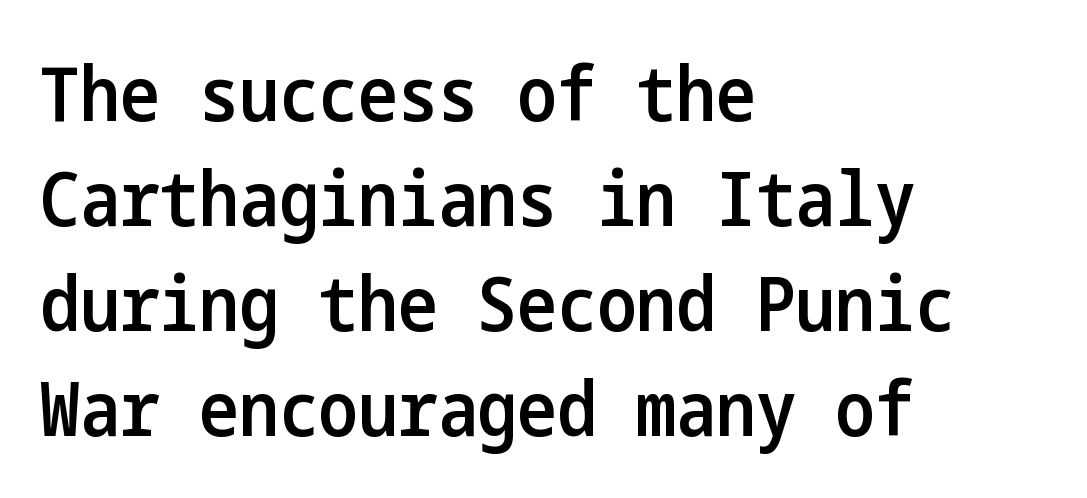
The image shows 75 px semibold, condensed sans-serif type, upright; set left-aligned, normal line spacing (1.4x), normal letter spacing, not underlined; low stroke contrast and a medium x-height.
